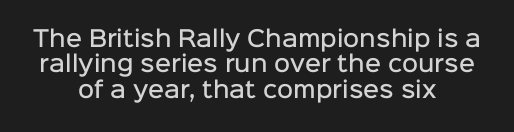
{"italic": "no", "bold": "semi", "underline": "no", "align": "center", "line_spacing": "tight", "line_spacing_ratio": 1.15, "letter_spacing": "normal", "letter_spacing_em": 0.0, "glyph_px": 22}
